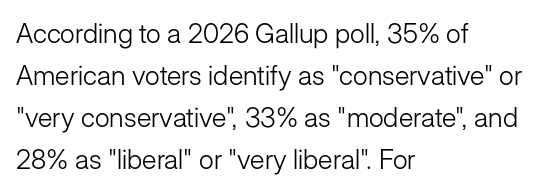
The image shows 27 px text type, upright; set left-aligned, normal line spacing (1.56x), normal letter spacing, not underlined.
